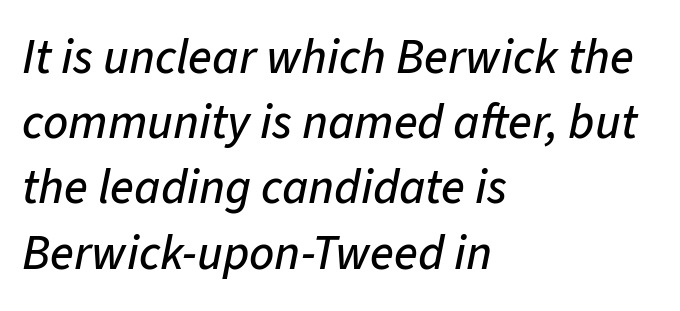
The image shows 49 px text type, italic (leaning right); set left-aligned, normal line spacing (1.33x), normal letter spacing, not underlined; low stroke contrast and a medium x-height.
